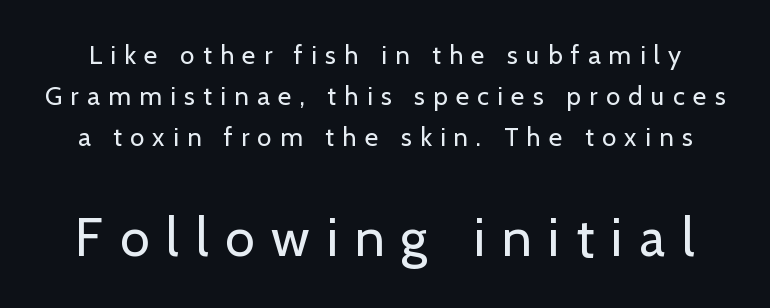
Q: Is the text bold? A: No.
Q: Is the text italic (slanted)? A: No, it is upright.
Q: Is the typeface a serif or a sans-serif typeface? A: Sans-serif.
Q: Is the text underlined? A: No.
Q: Is the spacing between letters normal or unusually wide? A: Unusually wide.
Q: Is the spacing between lines tight, normal or loose? A: Normal.
Q: Which block of text is set in a larger size, the first (top) or the second (bottom)? A: The second (bottom) one.
Q: Width (condensed, normal, or wide)? A: Normal.
Q: Stroke contrast? A: Low.
Q: x-height? A: Medium.
Q: Monospaced? A: No.
